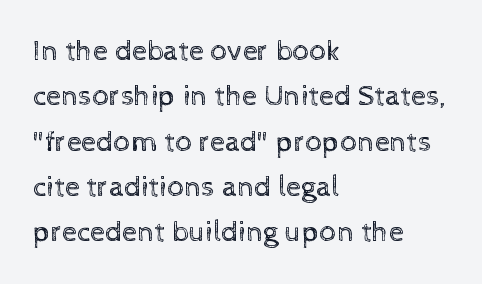
{"italic": "no", "bold": "no", "weight": "regular", "width": "normal", "x_height": "medium", "monospaced": "no", "underline": "no", "align": "left", "line_spacing": "normal", "line_spacing_ratio": 1.51, "letter_spacing": "normal", "letter_spacing_em": 0.0, "glyph_px": 30}
